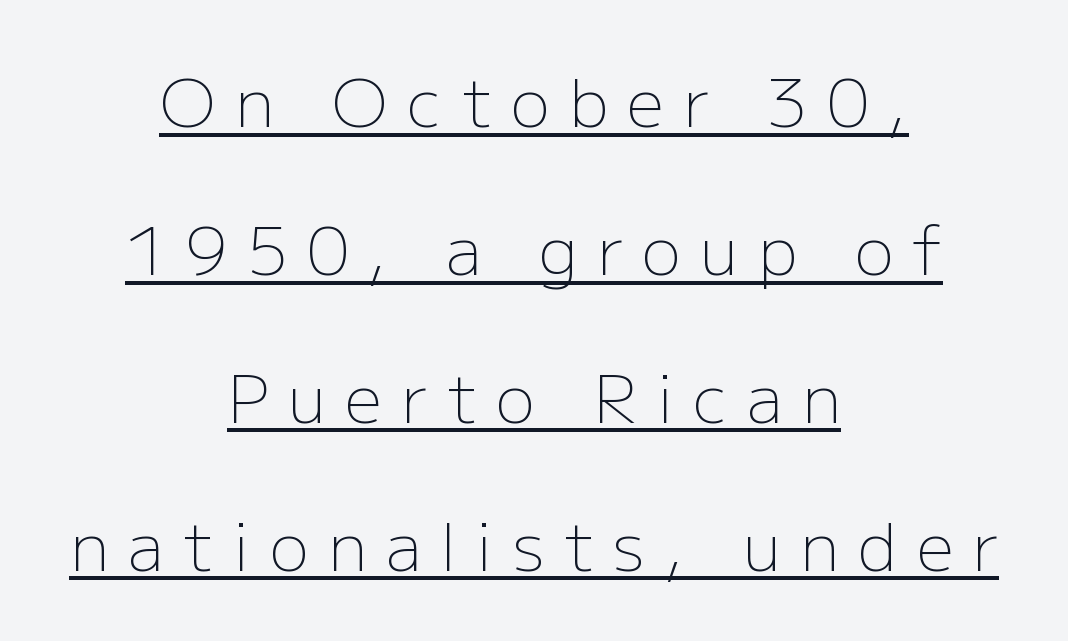
Q: Is the text bold? A: No.
Q: Is the text italic (slanted)? A: No, it is upright.
Q: Is the typeface a serif or a sans-serif typeface? A: Sans-serif.
Q: Is the text underlined? A: Yes.
Q: How is the paragraph aligned? A: Centered.
Q: Is the spacing between letters normal or unusually wide? A: Unusually wide.
Q: Is the spacing between lines tight, normal or loose? A: Loose.
Q: Width (condensed, normal, or wide)? A: Normal.
Q: Stroke contrast? A: Low.
Q: x-height? A: Medium.
Q: Monospaced? A: No.
